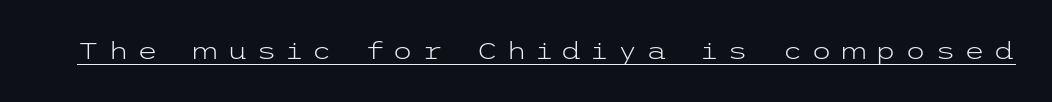
Q: Is the text bold? A: No.
Q: Is the text italic (slanted)? A: No, it is upright.
Q: Is the text underlined? A: Yes.
Q: Is the spacing between letters normal or unusually wide? A: Unusually wide.
